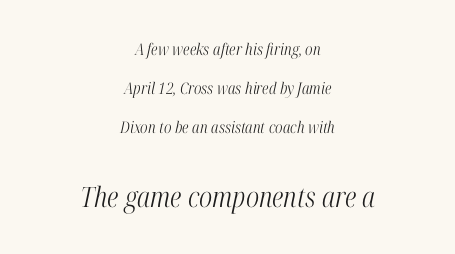
Students, note that the glyphs here touch the page at normal intervals. Loosely led — the rows are spread out. The strip under each line holds only bare page. Observe the lean: these are italic letterforms.
